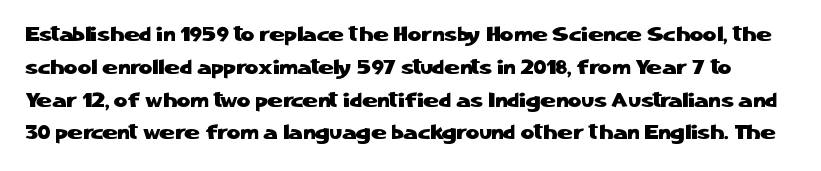
{"italic": "no", "underline": "no", "line_spacing": "normal", "line_spacing_ratio": 1.56, "letter_spacing": "normal", "letter_spacing_em": 0.0, "glyph_px": 21}
